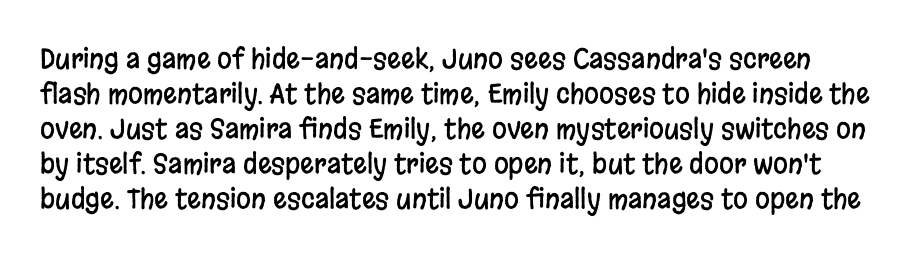
Q: Is the text italic (slanted)? A: No, it is upright.
Q: Is the text underlined? A: No.
Q: Is the spacing between letters normal or unusually wide? A: Normal.
Q: Is the spacing between lines tight, normal or loose? A: Normal.
